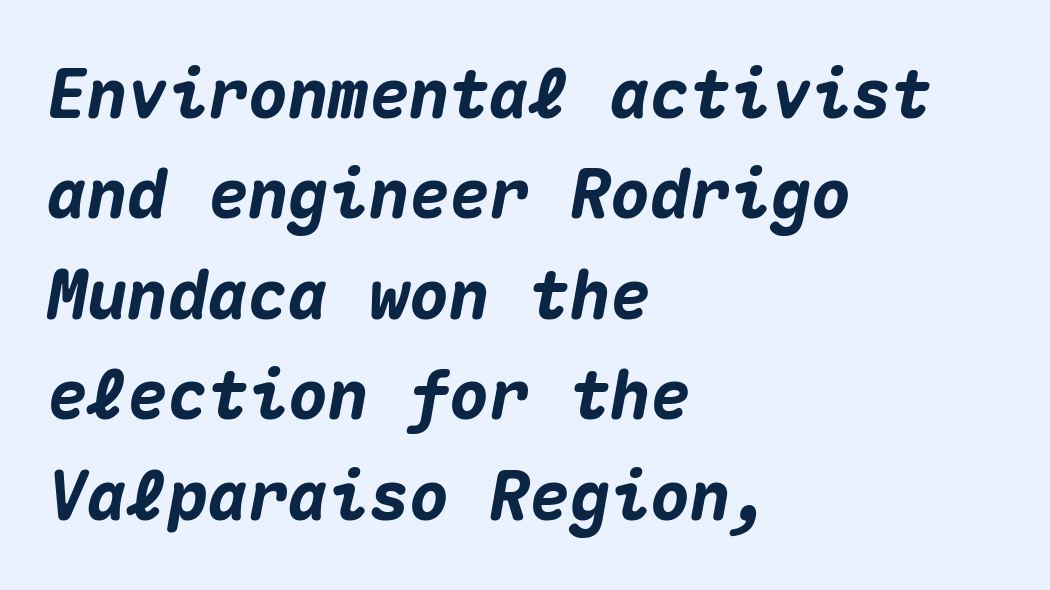
The image shows 67 px heavy type, italic (leaning right), monospaced; set left-aligned, normal line spacing (1.5x), normal letter spacing, not underlined; medium stroke contrast and a medium x-height.
